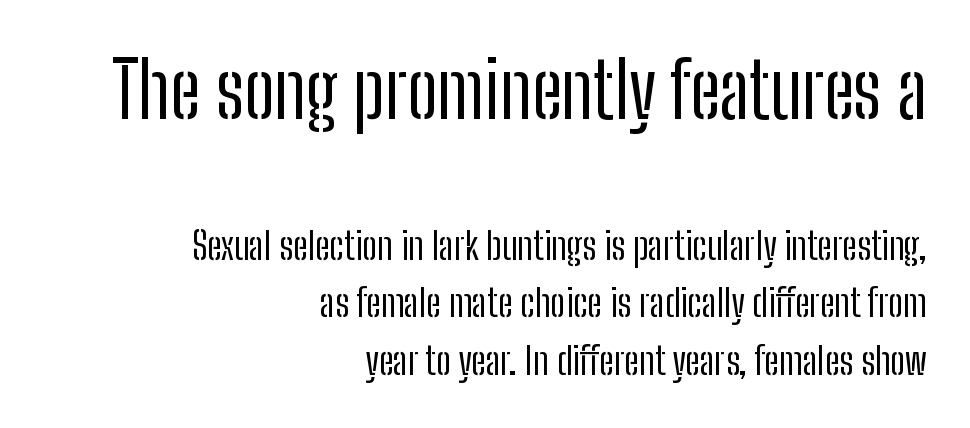
{"serif": "no", "italic": "no", "bold": "no", "weight": "regular", "width": "condensed", "stroke_contrast": "low", "x_height": "medium", "monospaced": "no", "underline": "no", "align": "right", "line_spacing": "normal", "line_spacing_ratio": 1.52, "letter_spacing": "normal", "letter_spacing_em": 0.0, "larger_block": "first", "size_ratio": 2.03, "glyph_px": 77}
